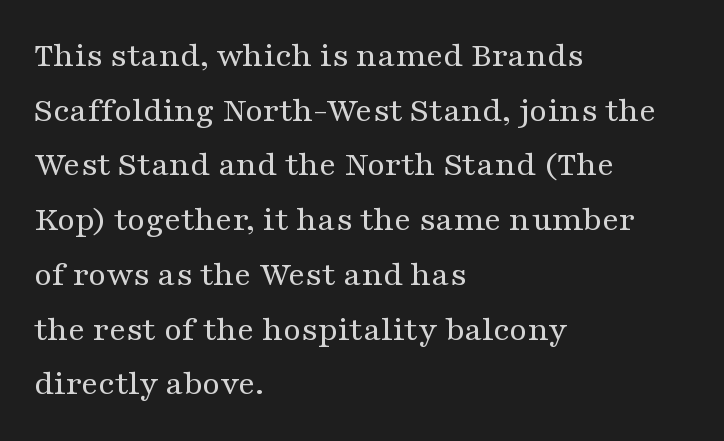
You could call the tracking neutral — neither tight nor loose. The rag falls on the right side of this text block. The specimen omits any rule beneath the text block's lines. In terms of leading, this rendering sits right in the middle. Posture: upright roman. The strokes carry an ordinary text weight at most.
